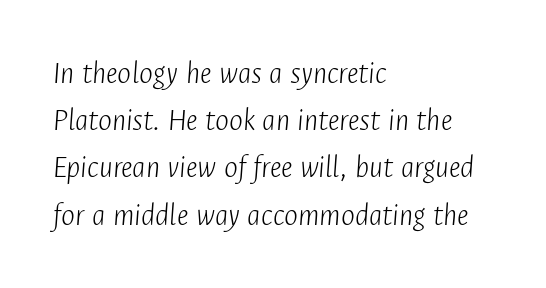
The image shows 33 px light, condensed type, italic (leaning right); set left-aligned, normal line spacing (1.43x), normal letter spacing, not underlined; low stroke contrast and a medium x-height.
